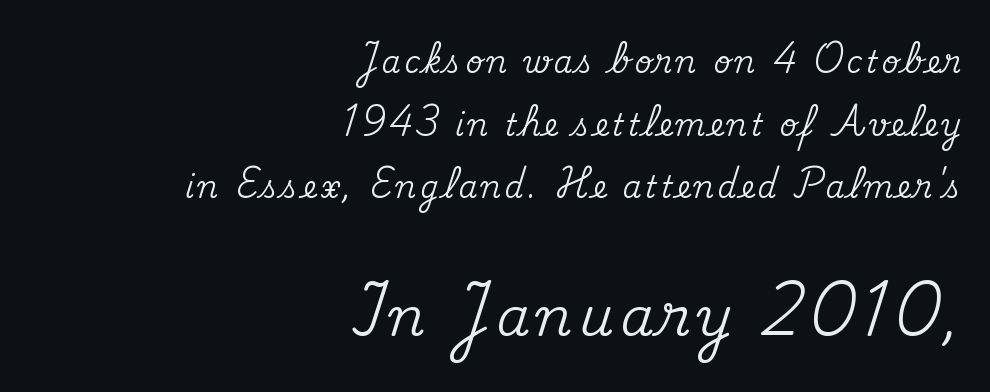
The passage shown begins with its smaller block and ends with its larger one. Each letter keeps its own natural width here, so spacing adapts to shape. The area under the type is left untouched.
